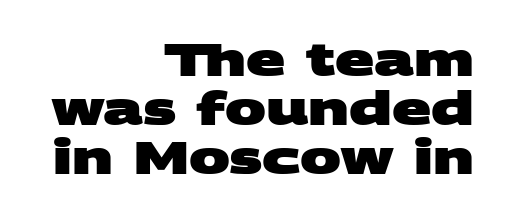
Summary of weight: heavy, a full bold. A student would call this right alignment; a typographer would say flush right, rag left. The text was rendered using a sans face with plain stroke endings. Students, observe: this is what under-led, compact text looks like.
